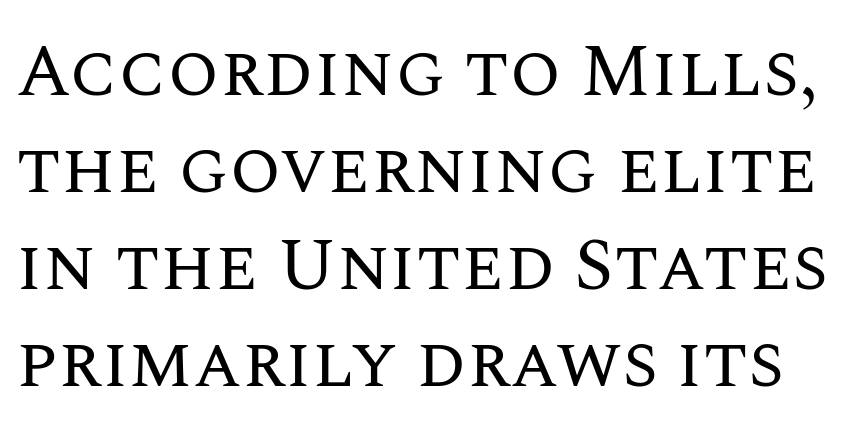
{"italic": "no", "bold": "no", "weight": "regular", "width": "normal", "stroke_contrast": "medium", "x_height": "large", "monospaced": "no", "underline": "no", "line_spacing": "normal", "line_spacing_ratio": 1.31, "letter_spacing": "normal", "letter_spacing_em": 0.0, "glyph_px": 74}
